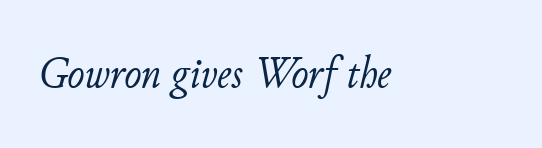
{"italic": "yes", "lean": "right", "slant_degrees": 11, "bold": "no", "weight": "light", "width": "normal", "stroke_contrast": "low", "x_height": "small", "monospaced": "no", "underline": "no", "letter_spacing": "normal", "letter_spacing_em": 0.0, "glyph_px": 46}
